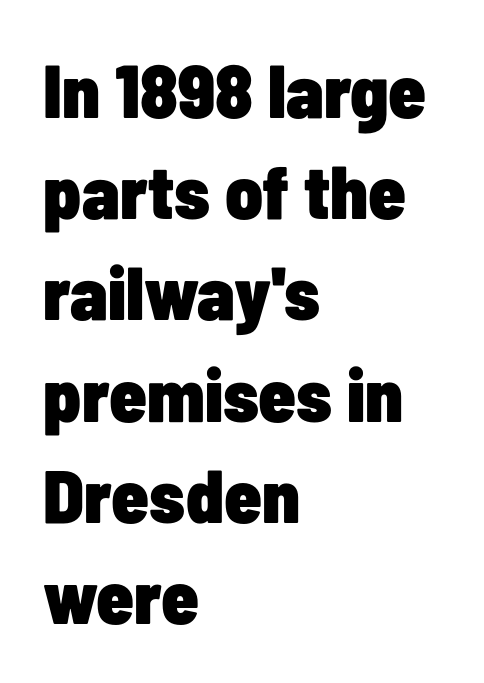
{"serif": "no", "italic": "no", "bold": "yes", "weight": "heavy", "width": "condensed", "stroke_contrast": "low", "x_height": "medium", "monospaced": "no", "underline": "no", "align": "left", "line_spacing": "normal", "line_spacing_ratio": 1.35, "letter_spacing": "normal", "letter_spacing_em": 0.0, "glyph_px": 75}
